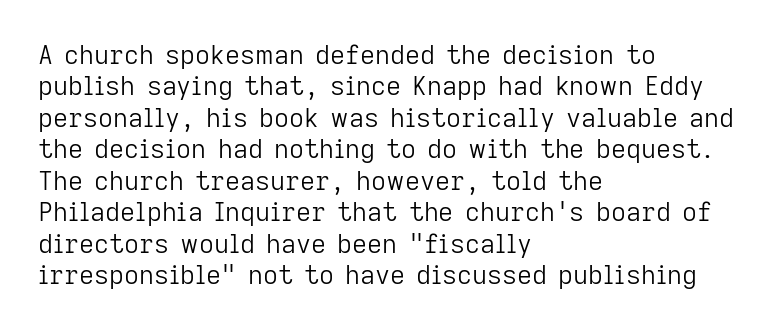
{"italic": "no", "bold": "no", "underline": "no", "align": "left", "line_spacing_ratio": 1.21, "letter_spacing": "normal", "letter_spacing_em": 0.0, "glyph_px": 26}
